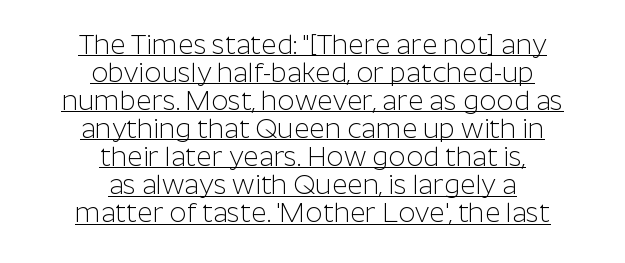
{"italic": "no", "bold": "no", "underline": "yes", "align": "center", "line_spacing": "tight", "line_spacing_ratio": 1.04, "letter_spacing": "normal", "letter_spacing_em": 0.0, "glyph_px": 27}
